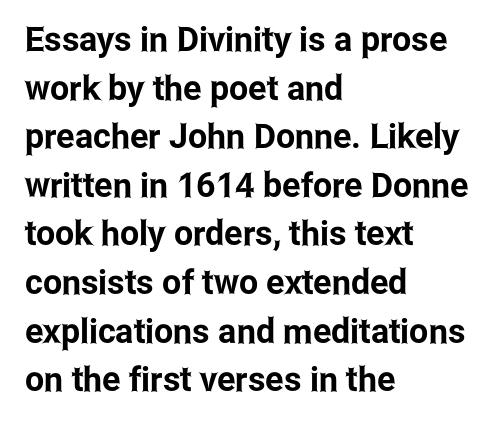
Q: Is the text italic (slanted)? A: No, it is upright.
Q: Is the typeface a serif or a sans-serif typeface? A: Sans-serif.
Q: Is the text underlined? A: No.
Q: How is the paragraph aligned? A: Left-aligned.
Q: Is the spacing between letters normal or unusually wide? A: Normal.
Q: Is the spacing between lines tight, normal or loose? A: Normal.
Q: Width (condensed, normal, or wide)? A: Condensed.
Q: Stroke contrast? A: Low.
Q: x-height? A: Medium.
Q: Monospaced? A: No.
